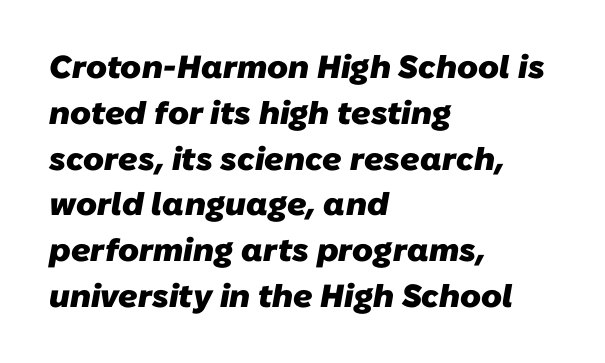
The baseline area is clear. Thick stems and heavy bowls — unmistakably bold. Honestly, the row spacing looks completely unremarkable. Each letter keeps its own natural width here, so spacing adapts to shape. This sample uses a sans-serif face.
